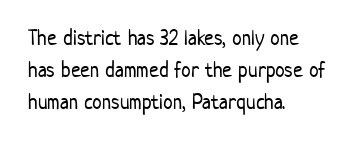
Q: Is the text bold? A: No.
Q: Is the text italic (slanted)? A: No, it is upright.
Q: Is the text underlined? A: No.
Q: How is the paragraph aligned? A: Left-aligned.
Q: Is the spacing between letters normal or unusually wide? A: Normal.
Q: Is the spacing between lines tight, normal or loose? A: Normal.
